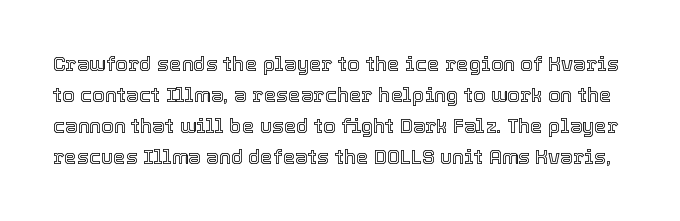
{"italic": "no", "underline": "no", "line_spacing": "normal", "line_spacing_ratio": 1.55, "letter_spacing": "normal", "letter_spacing_em": 0.0, "glyph_px": 20}
